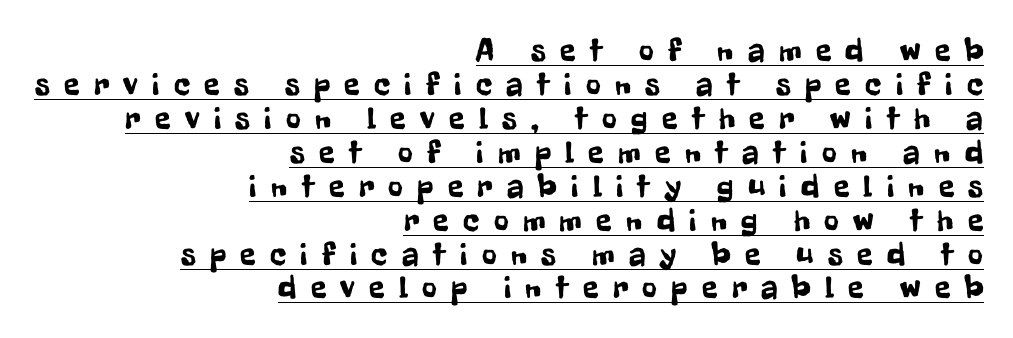
Q: Is the text italic (slanted)? A: No, it is upright.
Q: Is the typeface a serif or a sans-serif typeface? A: Sans-serif.
Q: Is the text underlined? A: Yes.
Q: How is the paragraph aligned? A: Right-aligned.
Q: Is the spacing between letters normal or unusually wide? A: Unusually wide.
Q: Is the spacing between lines tight, normal or loose? A: Tight.
Q: Width (condensed, normal, or wide)? A: Condensed.
Q: Stroke contrast? A: Low.
Q: x-height? A: Medium.
Q: Monospaced? A: No.
